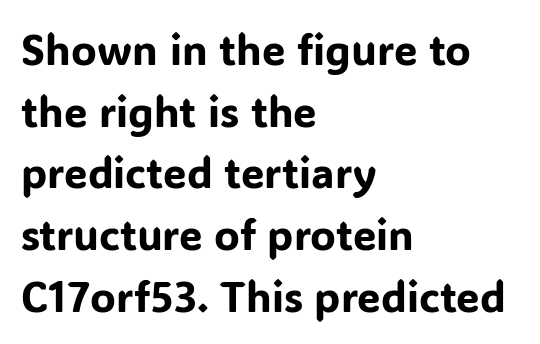
Every character sits straight up, as roman type does. In terms of letterform style, serifs are entirely absent. Where is the straight margin? On the left. Baseline-to-baseline distance is the conventional proportion of letter height. Looks like regular typesetting: each glyph gets only the width it needs.
